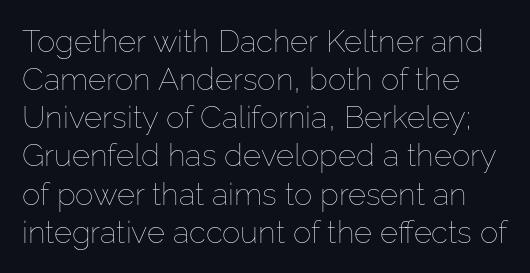
The zone under the glyphs is completely vacant. The specimen reads as upright at a glance. Letters have the restrained weight of plain body copy at most. Glyph-to-glyph distance matches everyday printed text.
